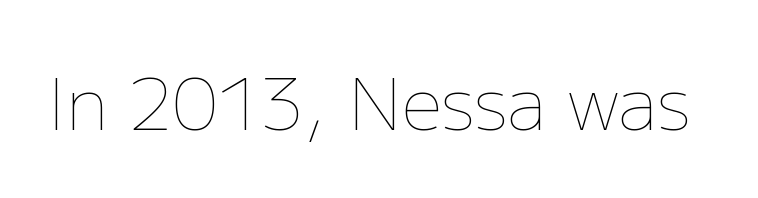
The image shows 71 px thin type, upright; set normal letter spacing, not underlined; low stroke contrast and a medium x-height.
